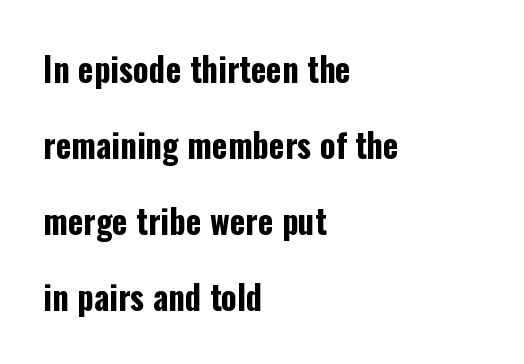
The image shows 33 px bold, condensed sans-serif type, upright; set left-aligned, loose line spacing (2.3x), normal letter spacing, not underlined; low stroke contrast and a medium x-height.
